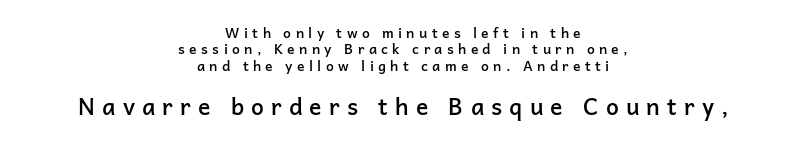
The image shows 23 px text type, upright; set centered, line spacing 1.17x, unusually wide letter spacing (+0.31 em), not underlined; the second (bottom) block is 1.64x larger.
